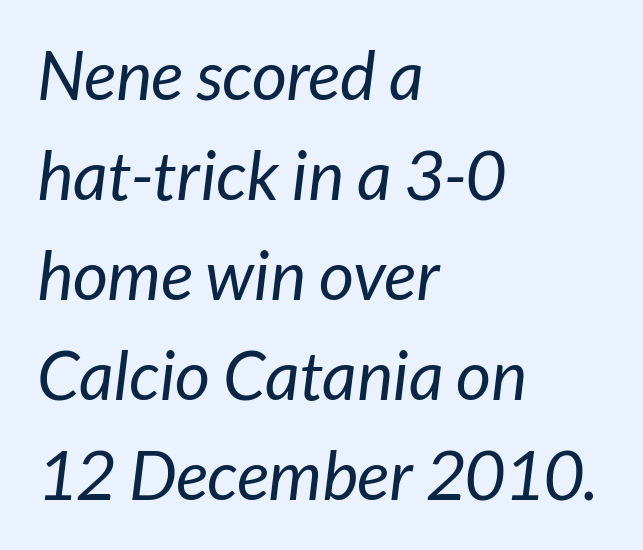
The image shows 68 px regular-weight sans-serif type; set left-aligned, normal line spacing (1.47x), normal letter spacing, not underlined; low stroke contrast and a medium x-height.
